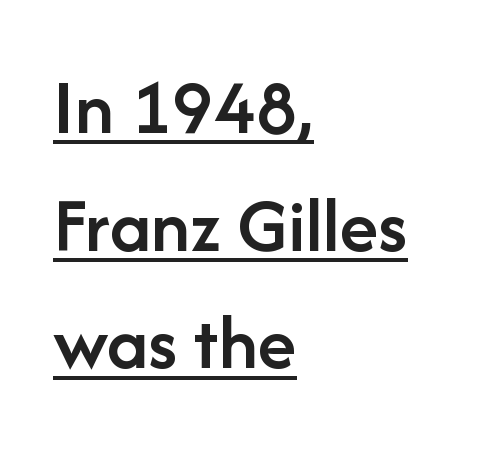
Q: Is the text bold? A: Semi-bold.
Q: Is the text italic (slanted)? A: No, it is upright.
Q: Is the typeface a serif or a sans-serif typeface? A: Sans-serif.
Q: Is the text underlined? A: Yes.
Q: How is the paragraph aligned? A: Left-aligned.
Q: Is the spacing between letters normal or unusually wide? A: Normal.
Q: Is the spacing between lines tight, normal or loose? A: Normal.
Q: Width (condensed, normal, or wide)? A: Normal.
Q: Stroke contrast? A: Low.
Q: x-height? A: Medium.
Q: Monospaced? A: No.
